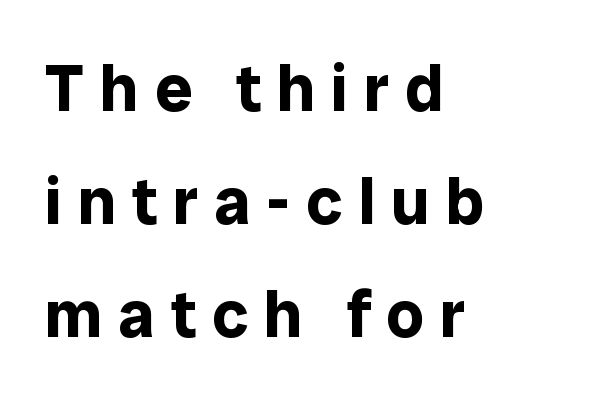
{"serif": "no", "italic": "no", "bold": "yes", "weight": "bold", "width": "normal", "stroke_contrast": "low", "x_height": "medium", "monospaced": "no", "underline": "no", "align": "left", "line_spacing_ratio": 1.71, "letter_spacing": "wide", "letter_spacing_em": 0.24, "glyph_px": 66}
